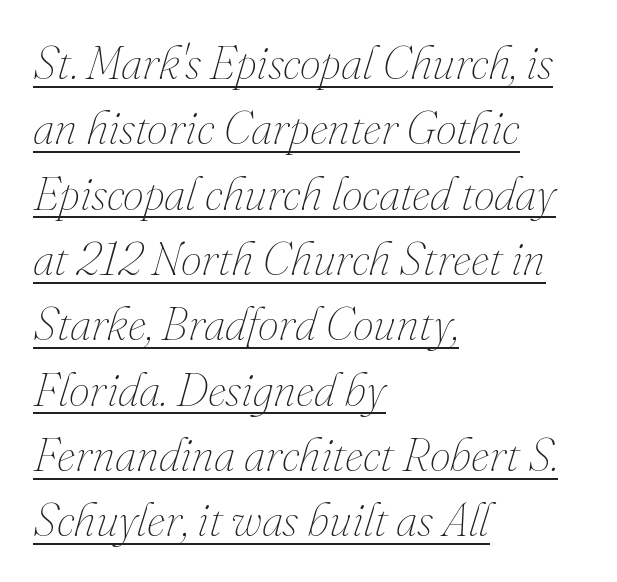
These lines are rendered in a variable-pitch font. The font's italic variant was chosen for this text. The string is rendered with underlining switched on. The block of text has a typical density, with ordinary space between rows.
